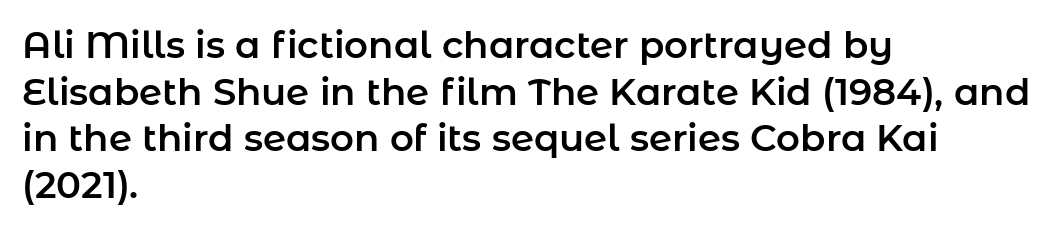
{"serif": "no", "italic": "no", "width": "normal", "stroke_contrast": "low", "x_height": "medium", "monospaced": "no", "underline": "no", "align": "left", "line_spacing": "normal", "line_spacing_ratio": 1.26, "letter_spacing": "normal", "letter_spacing_em": 0.0, "glyph_px": 37}
